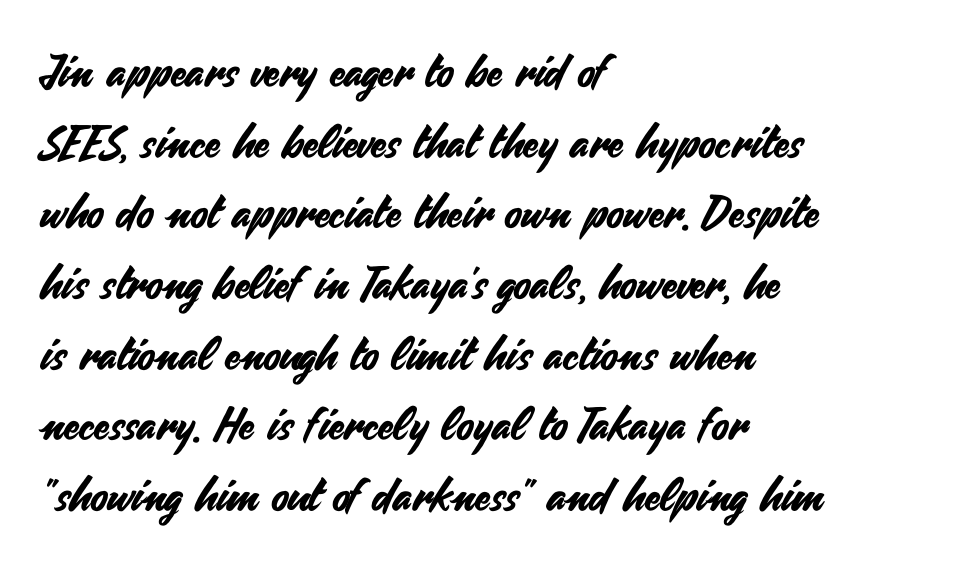
Q: Is the text italic (slanted)? A: Yes.
Q: Is the typeface a serif or a sans-serif typeface? A: Sans-serif.
Q: Is the text underlined? A: No.
Q: How is the paragraph aligned? A: Left-aligned.
Q: Is the spacing between letters normal or unusually wide? A: Normal.
Q: Is the spacing between lines tight, normal or loose? A: Normal.
Q: Width (condensed, normal, or wide)? A: Normal.
Q: Stroke contrast? A: Medium.
Q: x-height? A: Small.
Q: Monospaced? A: No.
